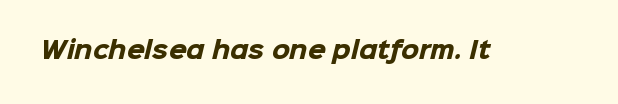
{"bold": "yes", "underline": "no", "letter_spacing": "normal", "letter_spacing_em": 0.0, "glyph_px": 23}
